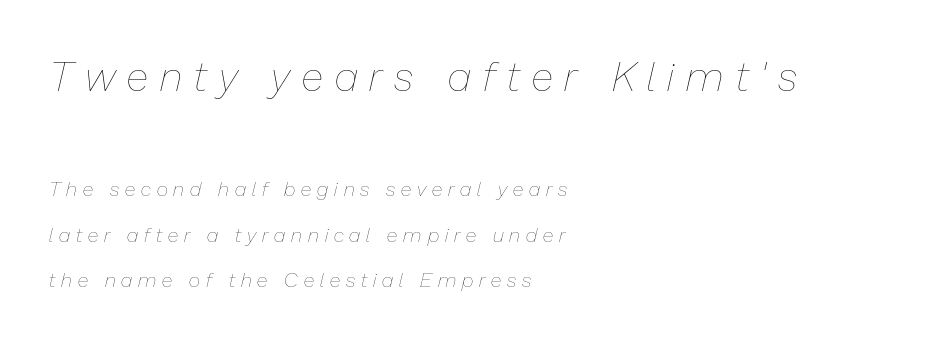
Q: Is the text bold? A: No.
Q: Is the text italic (slanted)? A: Yes, it leans right by about 13 degrees.
Q: Is the text underlined? A: No.
Q: How is the paragraph aligned? A: Left-aligned.
Q: Is the spacing between letters normal or unusually wide? A: Unusually wide.
Q: Is the spacing between lines tight, normal or loose? A: Loose.
Q: Which block of text is set in a larger size, the first (top) or the second (bottom)? A: The first (top) one.
Q: Width (condensed, normal, or wide)? A: Normal.
Q: Stroke contrast? A: Low.
Q: x-height? A: Medium.
Q: Monospaced? A: No.
